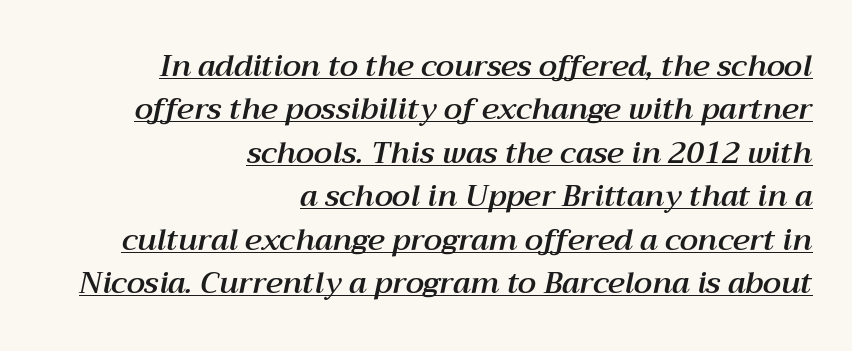
The image shows 30 px text type, italic (leaning right); set right-aligned, normal line spacing (1.45x), normal letter spacing, underlined; medium stroke contrast and a medium x-height.
